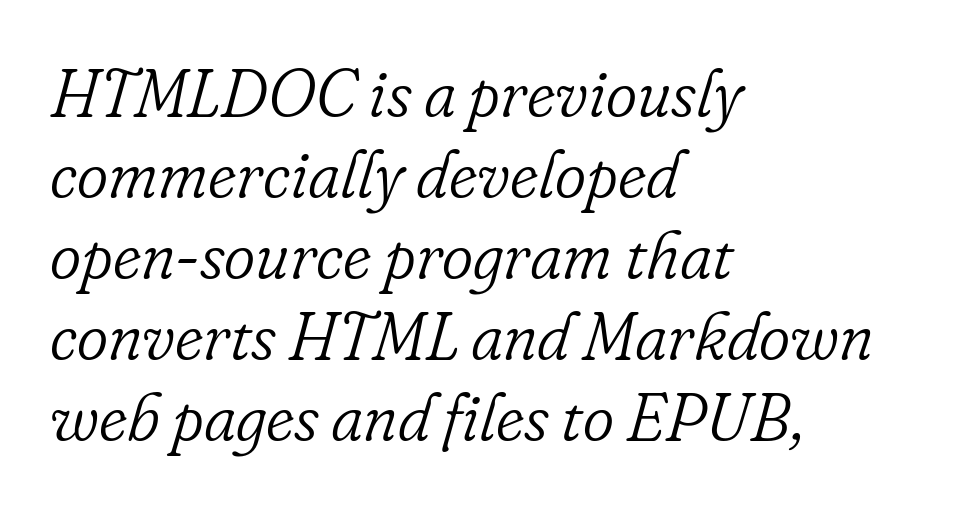
The image shows 67 px light serif type, italic (leaning right); set left-aligned, line spacing 1.21x, normal letter spacing, not underlined; low stroke contrast and a small x-height.
